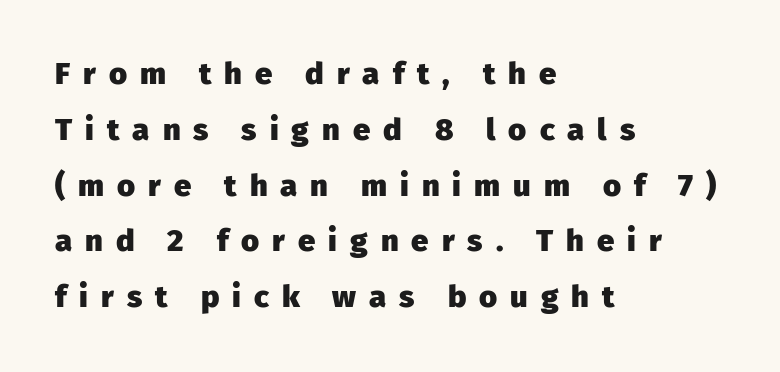
Each row of text sits above clean, open space. Examine the stroke ends and you'll find no serifs. Spacing between characters has been opened up far beyond the box default. In terms of posture, this sample is upright. Spacing verdict: proportional, widths tailored to each character.
